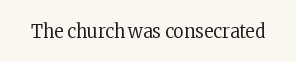
Posture: upright roman. Short note: letters normally spaced. The weight would be labelled regular, book, light, or lighter still. Lines of text with bare space underneath.
